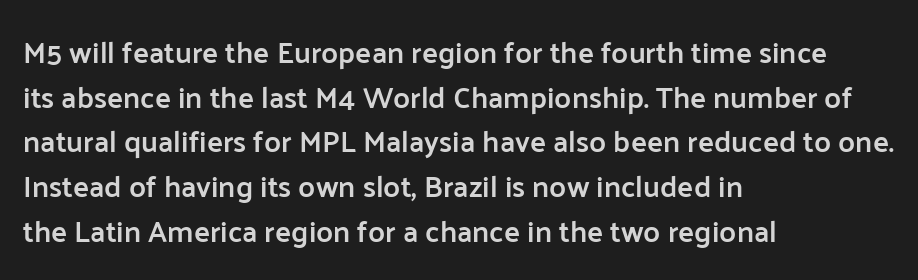
Q: Is the text bold? A: Semi-bold.
Q: Is the text italic (slanted)? A: No, it is upright.
Q: Is the typeface a serif or a sans-serif typeface? A: Sans-serif.
Q: Is the text underlined? A: No.
Q: How is the paragraph aligned? A: Left-aligned.
Q: Is the spacing between letters normal or unusually wide? A: Normal.
Q: Is the spacing between lines tight, normal or loose? A: Normal.
Q: Width (condensed, normal, or wide)? A: Normal.
Q: Stroke contrast? A: Low.
Q: x-height? A: Medium.
Q: Monospaced? A: No.
